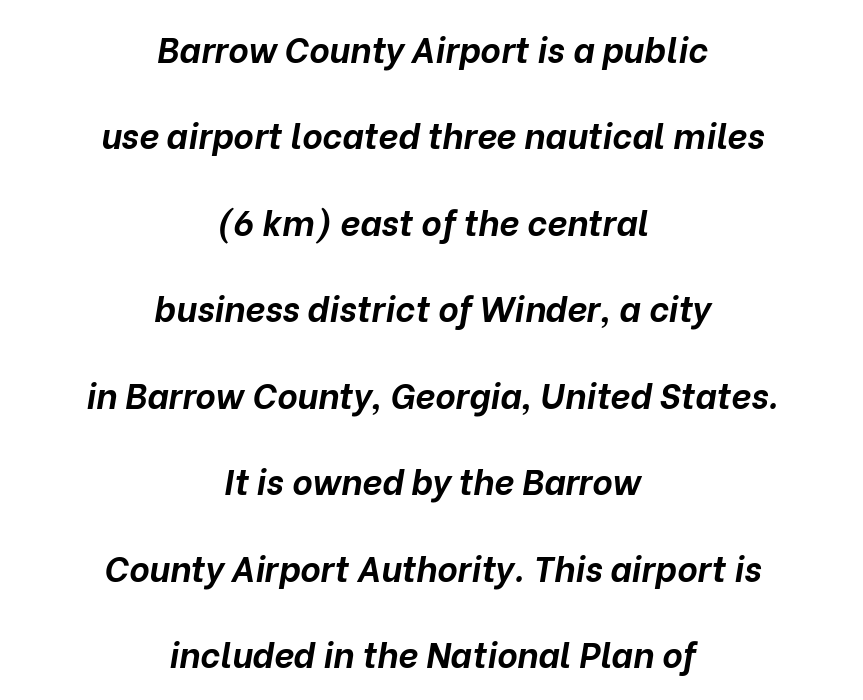
The image shows 35 px bold type, italic (leaning right); set centered, loose line spacing (2.47x), normal letter spacing, not underlined; low stroke contrast and a medium x-height.
